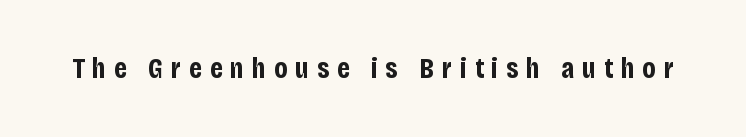
The image shows 29 px bold, condensed sans-serif type, upright; set unusually wide letter spacing (+0.27 em), not underlined; low stroke contrast and a large x-height.
